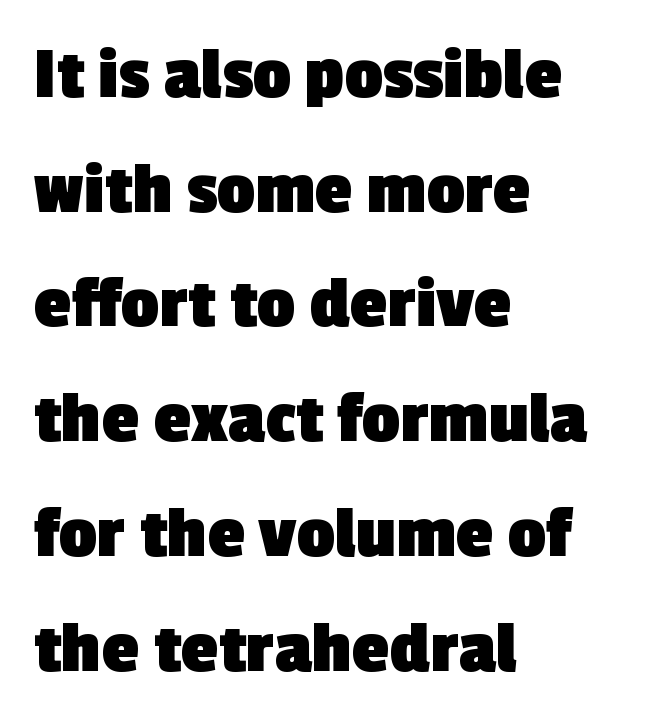
Q: Is the text bold? A: Yes.
Q: Is the typeface a serif or a sans-serif typeface? A: Sans-serif.
Q: Is the text underlined? A: No.
Q: How is the paragraph aligned? A: Left-aligned.
Q: Is the spacing between letters normal or unusually wide? A: Normal.
Q: Is the spacing between lines tight, normal or loose? A: Normal.
Q: Width (condensed, normal, or wide)? A: Normal.
Q: x-height? A: Medium.
Q: Monospaced? A: No.
